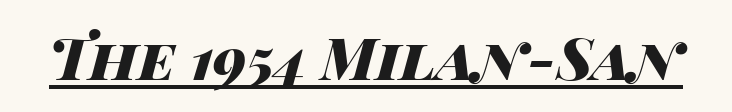
{"italic": "yes", "lean": "right", "slant_degrees": 14, "bold": "yes", "weight": "heavy", "width": "wide", "stroke_contrast": "high", "x_height": "large", "monospaced": "no", "underline": "yes", "letter_spacing": "normal", "letter_spacing_em": 0.0, "glyph_px": 58}
